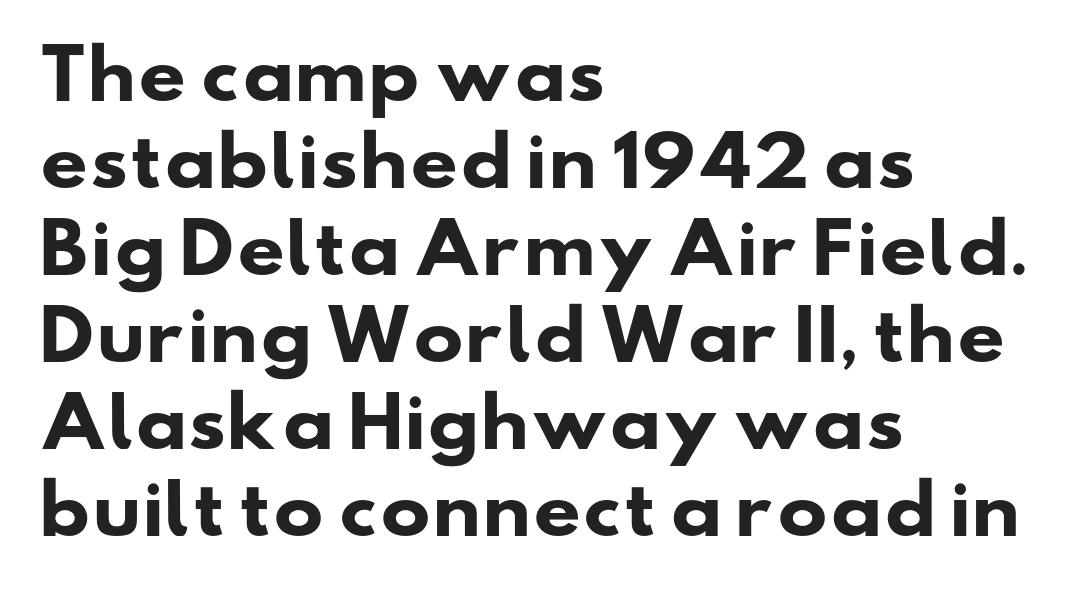
Vertically, the passage feels balanced, rows spaced as you'd expect. The foot of each line stays bare and open. The setting favours the left margin, as ordinary paragraphs usually do. This sample has the flowing, uneven cadence of proportional lettering. The letterforms sit shoulder to shoulder at normal distance. Typesetter's note: full bold, strokes at maximum text heaviness.
